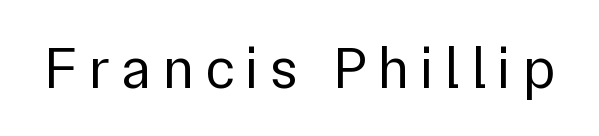
The image shows 59 px regular-weight sans-serif type, upright; set not underlined; a medium x-height.
